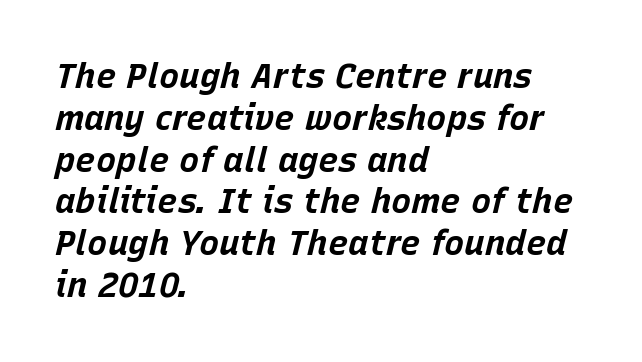
{"italic": "yes", "lean": "right", "slant_degrees": 15, "bold": "yes", "weight": "bold", "width": "normal", "stroke_contrast": "low", "x_height": "large", "monospaced": "no", "underline": "no", "align": "left", "line_spacing_ratio": 1.23, "letter_spacing": "normal", "letter_spacing_em": 0.0, "glyph_px": 34}
